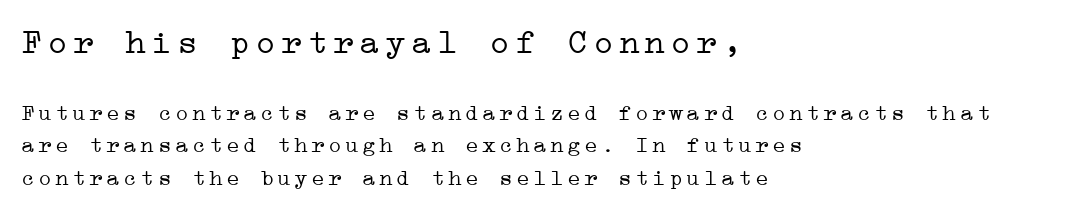
The image shows 35 px light, wide serif type, upright; set left-aligned, normal line spacing (1.42x), not underlined; the first (top) block is 1.52x larger; low stroke contrast and a medium x-height.
